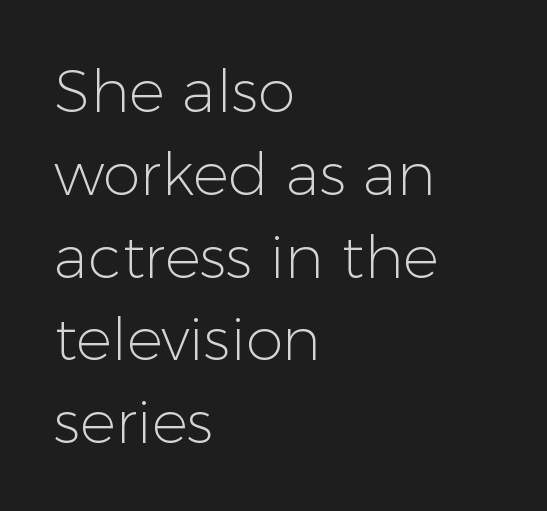
Q: Is the text bold? A: No.
Q: Is the text italic (slanted)? A: No, it is upright.
Q: Is the typeface a serif or a sans-serif typeface? A: Sans-serif.
Q: Is the text underlined? A: No.
Q: How is the paragraph aligned? A: Left-aligned.
Q: Is the spacing between letters normal or unusually wide? A: Normal.
Q: Is the spacing between lines tight, normal or loose? A: Normal.
Q: Width (condensed, normal, or wide)? A: Normal.
Q: Stroke contrast? A: Low.
Q: x-height? A: Medium.
Q: Monospaced? A: No.
